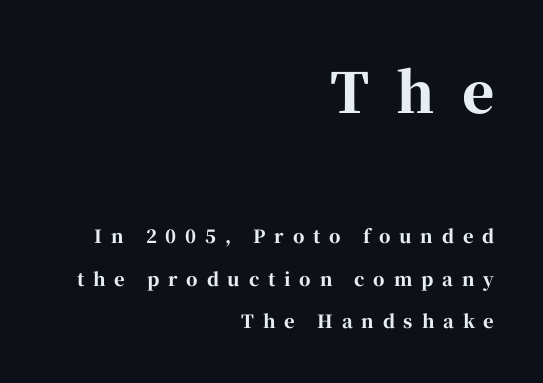
The image shows 55 px bold serif type, upright; set right-aligned, loose line spacing (2.35x), unusually wide letter spacing (+0.49 em), not underlined; the first (top) block is 3.06x larger; high stroke contrast and a medium x-height.
